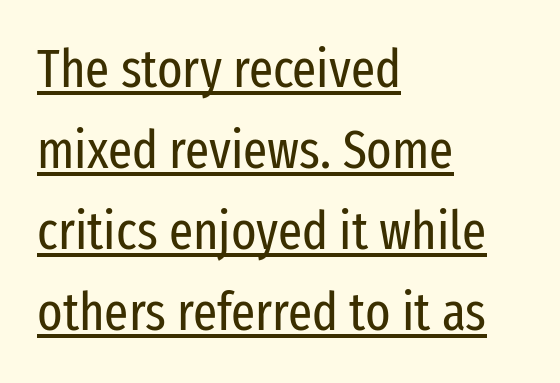
Q: Is the text bold? A: No.
Q: Is the text italic (slanted)? A: No, it is upright.
Q: Is the typeface a serif or a sans-serif typeface? A: Sans-serif.
Q: Is the text underlined? A: Yes.
Q: How is the paragraph aligned? A: Left-aligned.
Q: Is the spacing between letters normal or unusually wide? A: Normal.
Q: Is the spacing between lines tight, normal or loose? A: Normal.
Q: Width (condensed, normal, or wide)? A: Condensed.
Q: Stroke contrast? A: Low.
Q: x-height? A: Medium.
Q: Monospaced? A: No.
